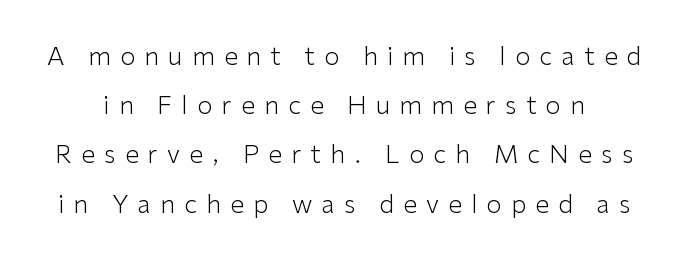
The line texture is sparse and dotted thanks to wide tracking. What's the leading like? Stretched, with rows far apart. Stems here are at most as thick as an everyday book face. The space directly below the letters is spotless. You can tell it's not italic because the verticals are truly vertical.
